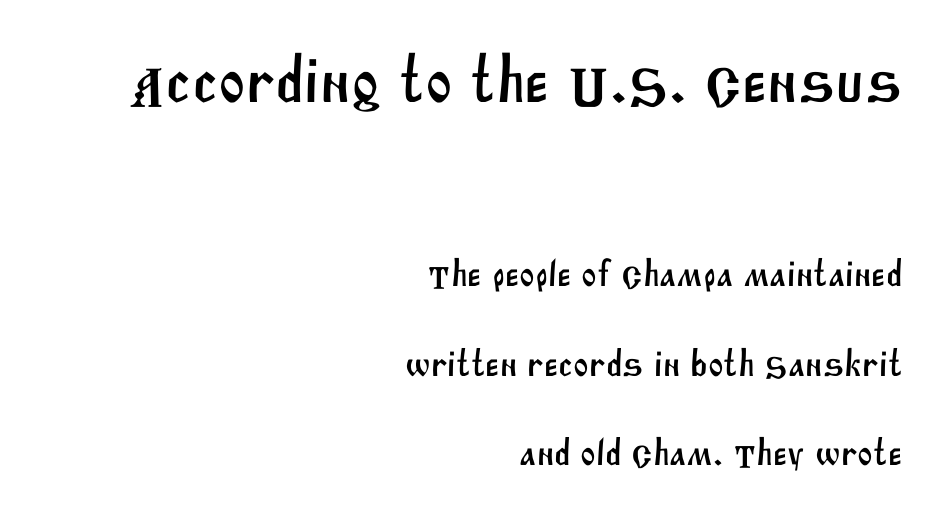
The image shows 65 px sans-serif type; set right-aligned, loose line spacing (2.42x), normal letter spacing, not underlined; the first (top) block is 1.76x larger; medium stroke contrast and a large x-height.
